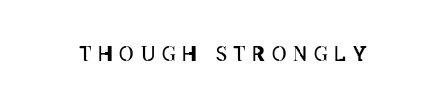
Characters remain perfectly vertical along every line. Honestly, there is no underline to notice here at all. This reads as an unemphasized weight, regular at the heaviest. Short note: letters widely spaced.
